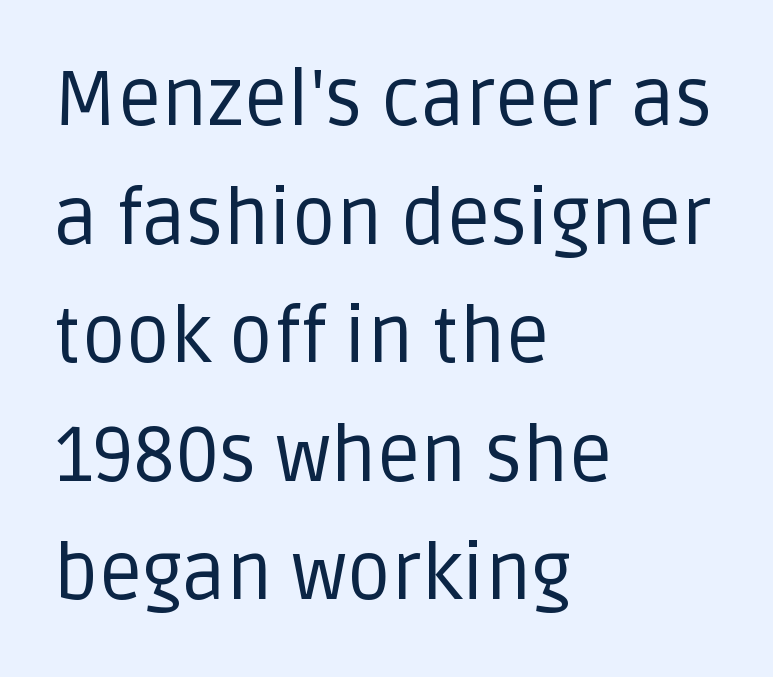
The face looks like a standard text weight, possibly lighter. The characters display no serif detailing; their extremities are plain. Character widths vary here, with narrow letters taking less room than wide ones. Whoever set this chose a conventional vertical rhythm.
